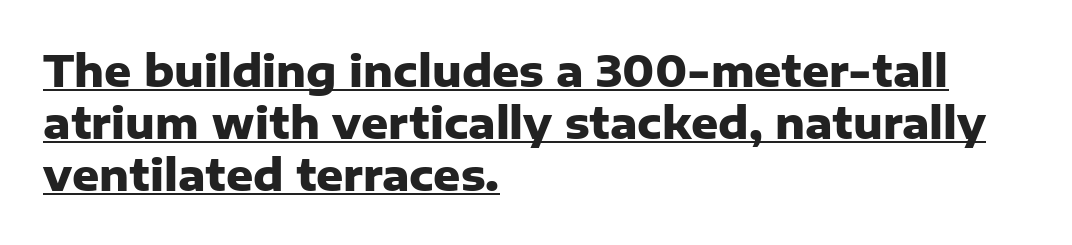
Summary of weight: heavy, a full bold. A typesetter would call this zero additional tracking. Is this a sans? Yes — the strokes have no serifs. The typesetter has applied underlining to the passage shown.
